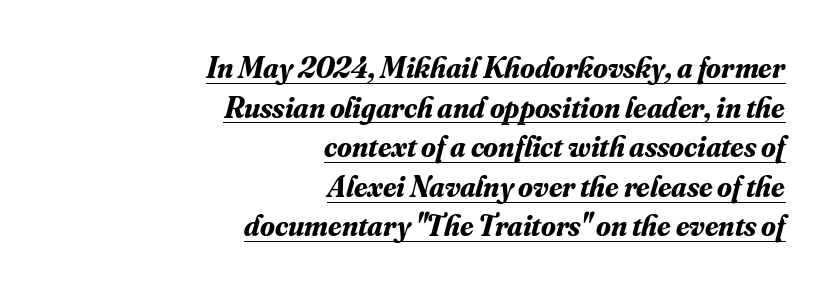
{"serif": "yes", "italic": "yes", "lean": "right", "slant_degrees": 16, "bold": "yes", "weight": "bold", "width": "normal", "stroke_contrast": "medium", "x_height": "small", "monospaced": "no", "underline": "yes", "align": "right", "line_spacing": "normal", "line_spacing_ratio": 1.32, "letter_spacing": "normal", "letter_spacing_em": 0.0, "glyph_px": 30}
